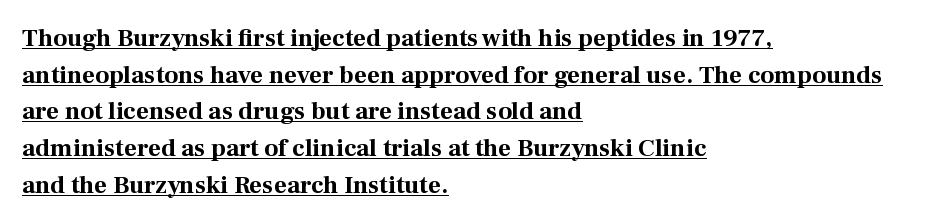
{"italic": "no", "bold": "yes", "underline": "yes", "align": "left", "line_spacing": "normal", "line_spacing_ratio": 1.47, "letter_spacing": "normal", "letter_spacing_em": 0.0, "glyph_px": 25}
